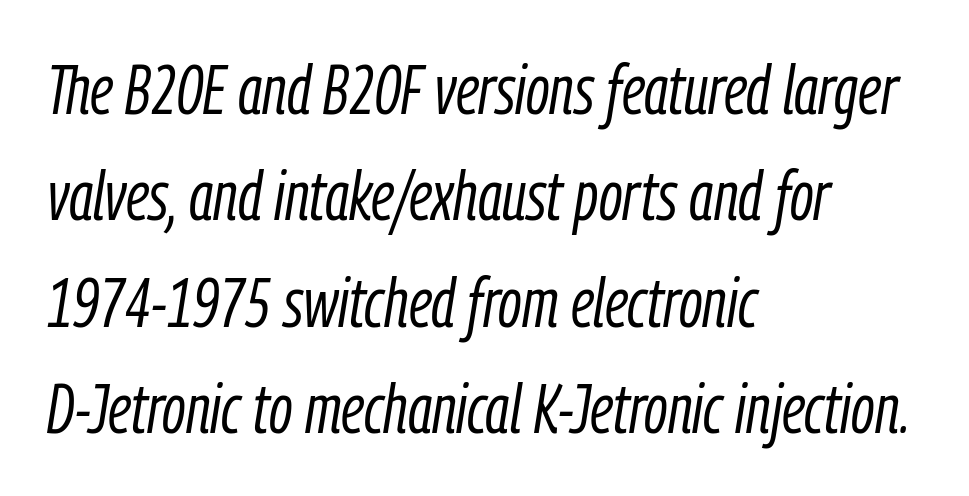
Q: Is the text bold? A: No.
Q: Is the text italic (slanted)? A: Yes, it leans right by about 9 degrees.
Q: Is the text underlined? A: No.
Q: How is the paragraph aligned? A: Left-aligned.
Q: Is the spacing between letters normal or unusually wide? A: Normal.
Q: Is the spacing between lines tight, normal or loose? A: Normal.
Q: Width (condensed, normal, or wide)? A: Condensed.
Q: Stroke contrast? A: Low.
Q: x-height? A: Medium.
Q: Monospaced? A: No.
